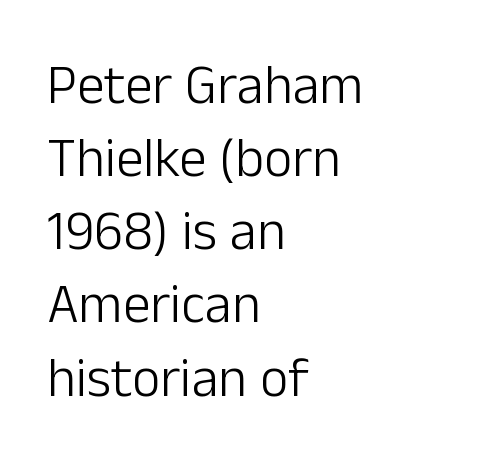
Q: Is the text bold? A: No.
Q: Is the text italic (slanted)? A: No, it is upright.
Q: Is the typeface a serif or a sans-serif typeface? A: Sans-serif.
Q: Is the text underlined? A: No.
Q: How is the paragraph aligned? A: Left-aligned.
Q: Is the spacing between letters normal or unusually wide? A: Normal.
Q: Is the spacing between lines tight, normal or loose? A: Normal.
Q: Width (condensed, normal, or wide)? A: Normal.
Q: Stroke contrast? A: Low.
Q: x-height? A: Medium.
Q: Monospaced? A: No.
